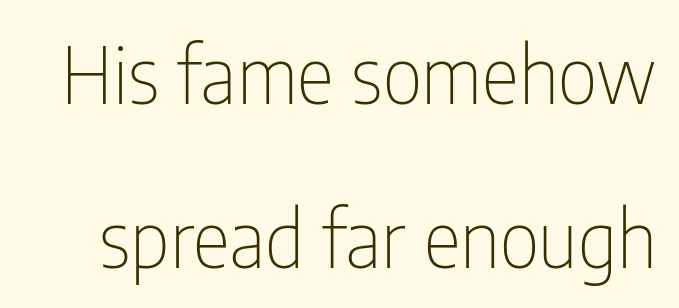
The image shows 79 px thin, condensed sans-serif type, upright; set loose line spacing (2.07x), normal letter spacing, not underlined; low stroke contrast and a medium x-height.
